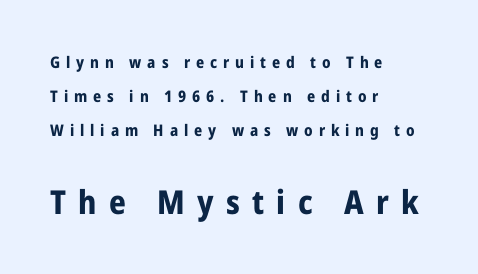
{"serif": "no", "italic": "no", "bold": "yes", "weight": "bold", "width": "condensed", "stroke_contrast": "low", "x_height": "medium", "monospaced": "no", "underline": "no", "align": "left", "line_spacing": "loose", "line_spacing_ratio": 2.11, "letter_spacing": "wide", "letter_spacing_em": 0.37, "larger_block": "second", "size_ratio": 2.06, "glyph_px": 33}
